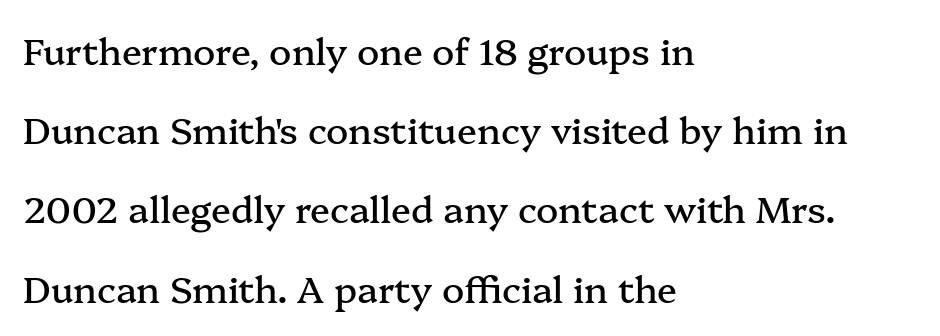
Q: Is the text italic (slanted)? A: No, it is upright.
Q: Is the typeface a serif or a sans-serif typeface? A: Serif.
Q: Is the text underlined? A: No.
Q: How is the paragraph aligned? A: Left-aligned.
Q: Is the spacing between letters normal or unusually wide? A: Normal.
Q: Is the spacing between lines tight, normal or loose? A: Loose.
Q: Width (condensed, normal, or wide)? A: Normal.
Q: Stroke contrast? A: Medium.
Q: x-height? A: Medium.
Q: Monospaced? A: No.
